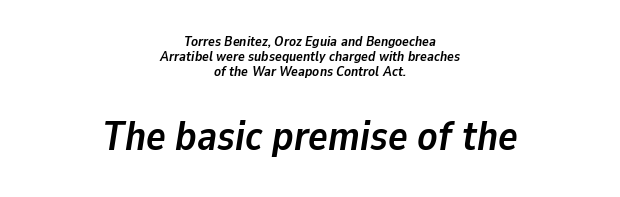
How would I describe the line gaps? Narrow and economical. Would a proofreader flag this as italicized? Yes. Compared with an ordinary text face, these strokes are far heavier — a full bold. The tracking reads as untouched default to a designer's eye. Rule under the text: the space is simply empty. Note: smaller setting up top, larger setting below.
